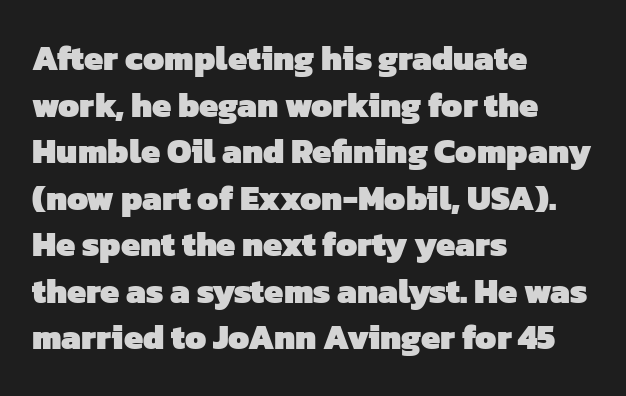
Is this a sans? Yes — the strokes have no serifs. Quick note: underline off. The text block is weighted toward the left margin, trailing off unevenly rightward. Nothing unusual about the tracking: characters are spaced as the font intends. The passage shown stacks its lines at a standard gap. Do the characters align in a grid? No, the font is proportional.
